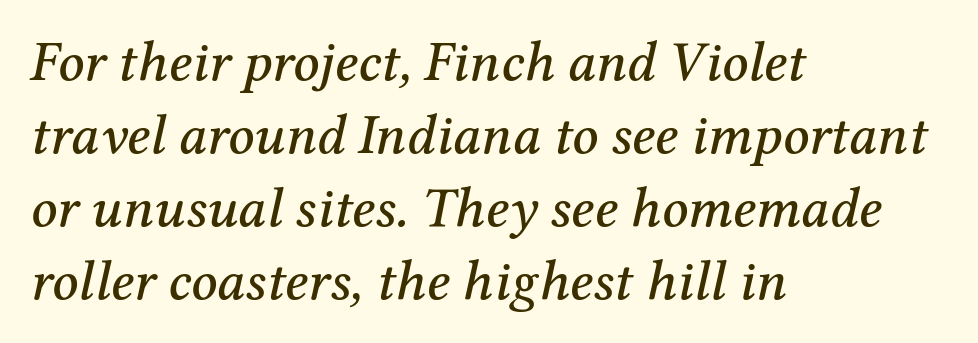
{"serif": "yes", "italic": "yes", "lean": "right", "slant_degrees": 12, "width": "normal", "stroke_contrast": "medium", "x_height": "medium", "monospaced": "no", "underline": "no", "align": "left", "line_spacing": "normal", "line_spacing_ratio": 1.28, "letter_spacing": "normal", "letter_spacing_em": 0.0, "glyph_px": 57}
